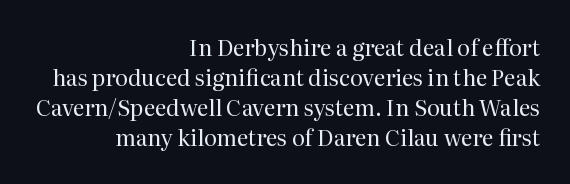
The image shows 22 px text type, upright; set right-aligned, normal line spacing (1.37x), normal letter spacing, not underlined.
